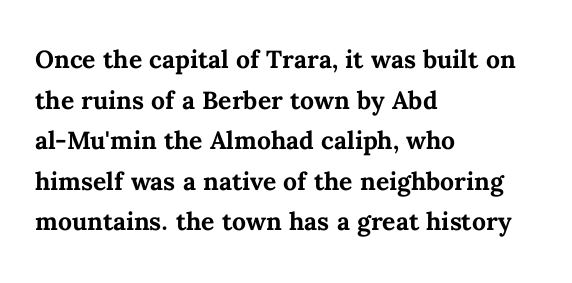
The image shows 33 px semibold type, upright; set left-aligned, line spacing 1.23x, normal letter spacing, not underlined; medium stroke contrast and a medium x-height.
